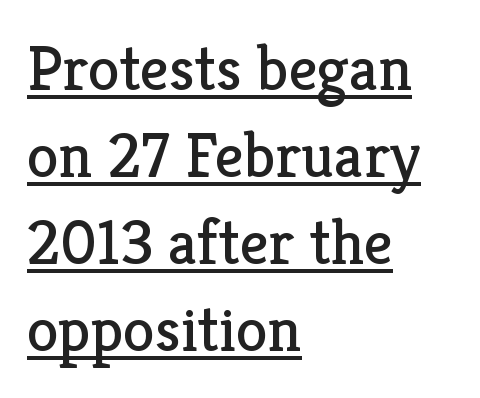
{"serif": "yes", "italic": "no", "bold": "no", "weight": "regular", "width": "normal", "stroke_contrast": "low", "x_height": "medium", "monospaced": "no", "underline": "yes", "align": "left", "line_spacing": "normal", "line_spacing_ratio": 1.36, "letter_spacing": "normal", "letter_spacing_em": 0.0, "glyph_px": 64}
